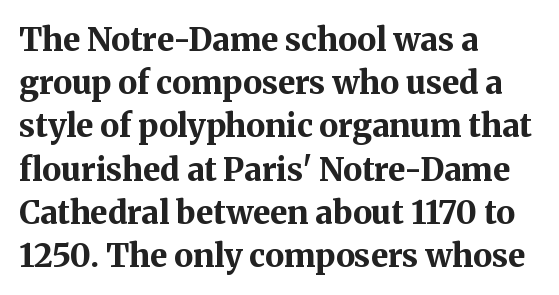
Students, note that the glyphs here touch the page at normal intervals. Looks like regular typesetting: each glyph gets only the width it needs. The rendering anchors every line to the left-hand side. Type without underlining. These lines carry a lot of weight — the face is fully bold.
